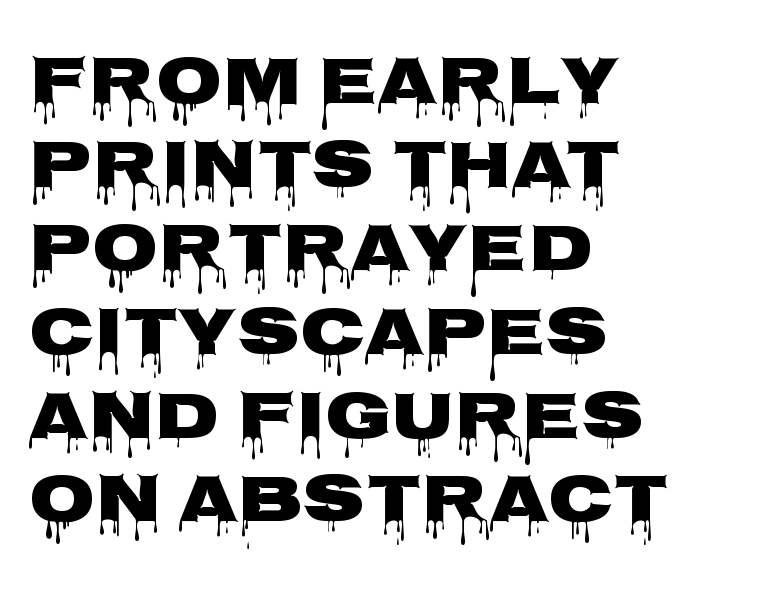
Q: Is the text bold? A: Yes.
Q: Is the text italic (slanted)? A: No, it is upright.
Q: Is the typeface a serif or a sans-serif typeface? A: Sans-serif.
Q: Is the text underlined? A: No.
Q: How is the paragraph aligned? A: Left-aligned.
Q: Is the spacing between letters normal or unusually wide? A: Normal.
Q: Width (condensed, normal, or wide)? A: Wide.
Q: Stroke contrast? A: Low.
Q: x-height? A: Large.
Q: Monospaced? A: No.
